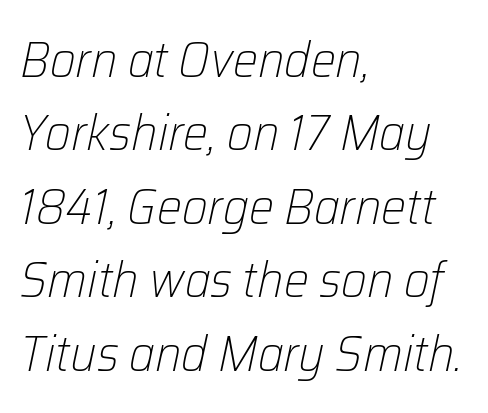
Q: Is the text bold? A: No.
Q: Is the text italic (slanted)? A: Yes, it leans right by about 12 degrees.
Q: Is the text underlined? A: No.
Q: How is the paragraph aligned? A: Left-aligned.
Q: Is the spacing between letters normal or unusually wide? A: Normal.
Q: Is the spacing between lines tight, normal or loose? A: Normal.
Q: Width (condensed, normal, or wide)? A: Normal.
Q: Stroke contrast? A: Low.
Q: x-height? A: Medium.
Q: Monospaced? A: No.
